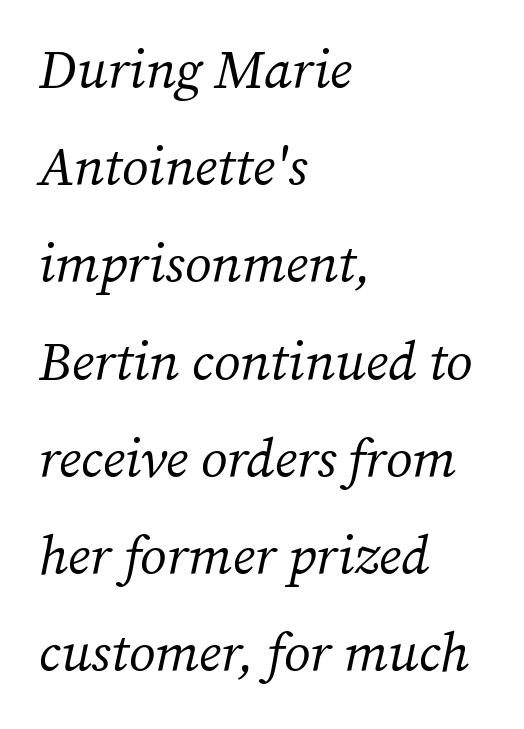
Q: Is the text bold? A: No.
Q: Is the text italic (slanted)? A: Yes, it leans right by about 12 degrees.
Q: Is the typeface a serif or a sans-serif typeface? A: Serif.
Q: Is the text underlined? A: No.
Q: How is the paragraph aligned? A: Left-aligned.
Q: Is the spacing between letters normal or unusually wide? A: Normal.
Q: Width (condensed, normal, or wide)? A: Normal.
Q: Stroke contrast? A: Medium.
Q: x-height? A: Medium.
Q: Monospaced? A: No.
